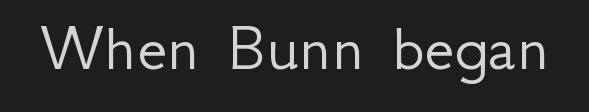
The image shows 69 px light sans-serif type, upright; set normal letter spacing, not underlined; low stroke contrast and a small x-height.
